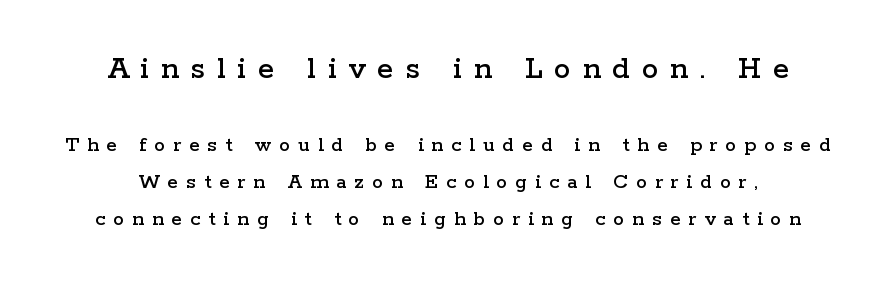
The image shows 33 px wide serif type, upright; set normal line spacing (1.68x), unusually wide letter spacing (+0.36 em), not underlined; the first (top) block is 1.5x larger; low stroke contrast and a medium x-height.
